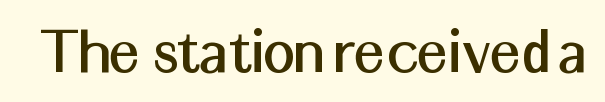
Q: Is the text italic (slanted)? A: No, it is upright.
Q: Is the typeface a serif or a sans-serif typeface? A: Sans-serif.
Q: Is the text underlined? A: No.
Q: Is the spacing between letters normal or unusually wide? A: Normal.
Q: Width (condensed, normal, or wide)? A: Normal.
Q: Stroke contrast? A: Medium.
Q: x-height? A: Medium.
Q: Monospaced? A: No.
